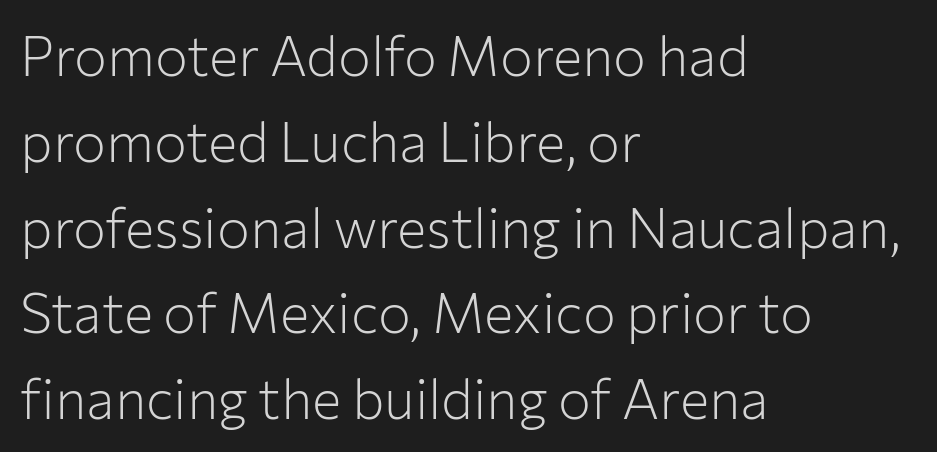
{"serif": "no", "italic": "no", "bold": "no", "weight": "light", "width": "normal", "stroke_contrast": "low", "x_height": "medium", "monospaced": "no", "underline": "no", "align": "left", "line_spacing": "normal", "line_spacing_ratio": 1.56, "letter_spacing": "normal", "letter_spacing_em": 0.0, "glyph_px": 55}
